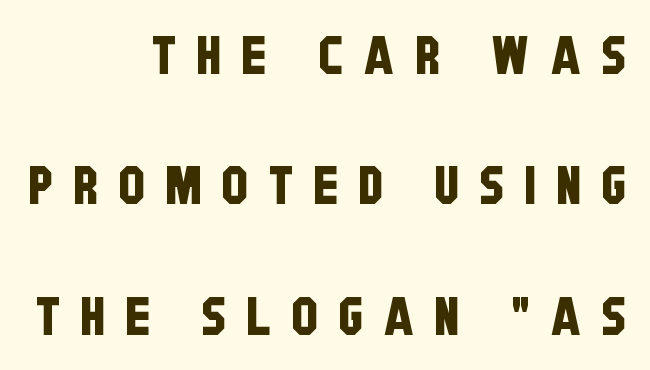
{"serif": "no", "width": "condensed", "stroke_contrast": "low", "x_height": "large", "monospaced": "no", "underline": "no", "align": "right", "line_spacing": "loose", "line_spacing_ratio": 2.46, "letter_spacing": "wide", "letter_spacing_em": 0.38, "glyph_px": 53}
